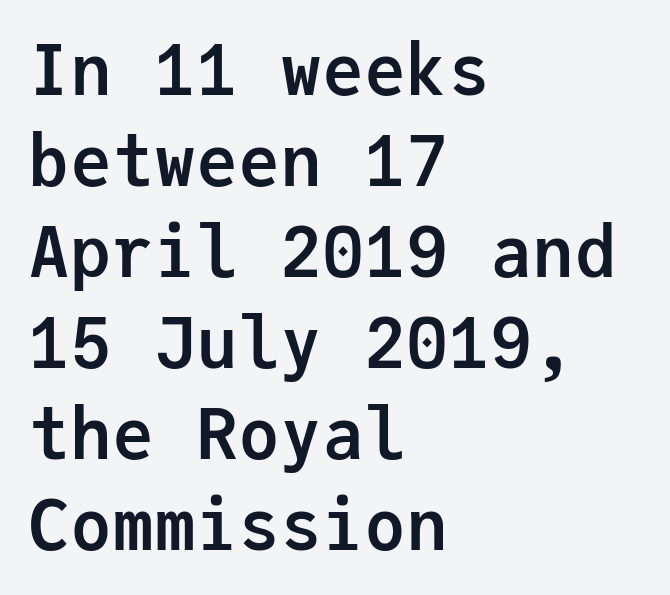
{"serif": "no", "italic": "no", "bold": "yes", "weight": "semibold", "width": "normal", "stroke_contrast": "low", "x_height": "medium", "monospaced": "yes", "underline": "no", "align": "left", "line_spacing": "normal", "line_spacing_ratio": 1.3, "letter_spacing": "normal", "letter_spacing_em": 0.0, "glyph_px": 70}
